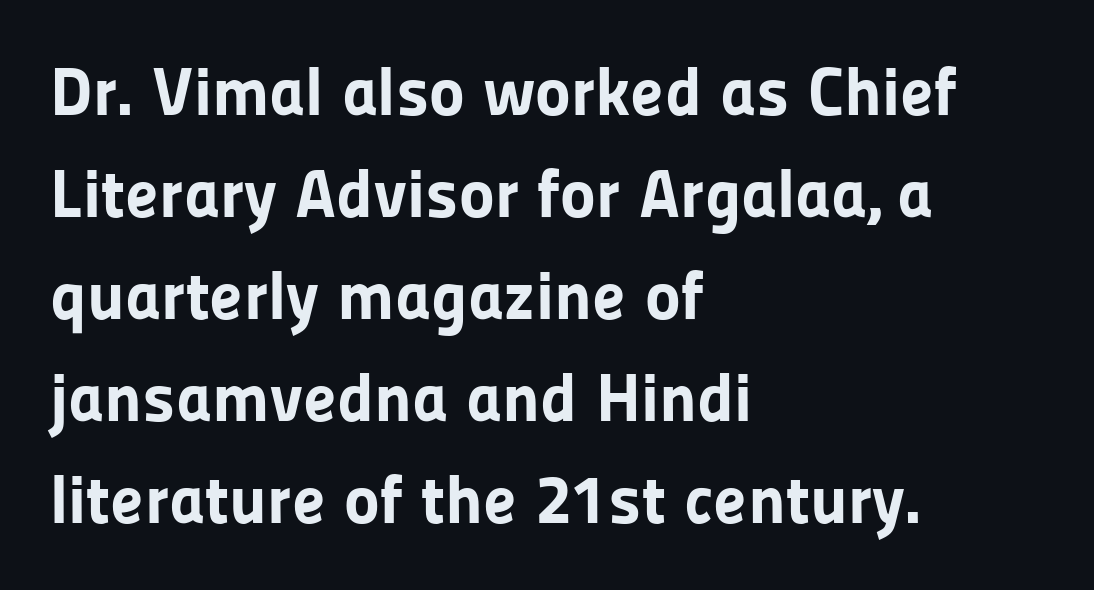
The image shows 68 px bold sans-serif type, upright; set left-aligned, normal line spacing (1.5x), normal letter spacing, not underlined; low stroke contrast and a medium x-height.
